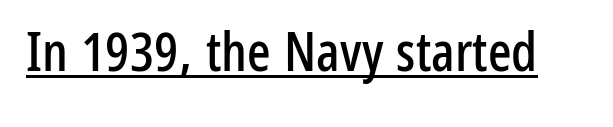
Q: Is the text italic (slanted)? A: No, it is upright.
Q: Is the typeface a serif or a sans-serif typeface? A: Sans-serif.
Q: Is the text underlined? A: Yes.
Q: Is the spacing between letters normal or unusually wide? A: Normal.
Q: Width (condensed, normal, or wide)? A: Condensed.
Q: Stroke contrast? A: Low.
Q: x-height? A: Medium.
Q: Monospaced? A: No.
